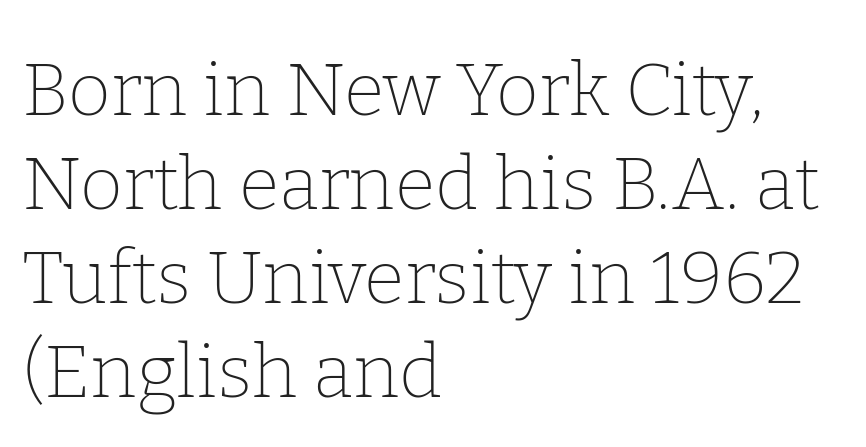
The image shows 74 px thin serif type, upright; set left-aligned, normal line spacing (1.27x), normal letter spacing, not underlined; low stroke contrast and a medium x-height.
